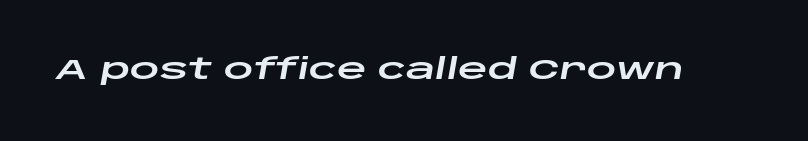
Q: Is the text italic (slanted)? A: Yes, it leans right by about 10 degrees.
Q: Is the text underlined? A: No.
Q: Is the spacing between letters normal or unusually wide? A: Normal.
Q: Width (condensed, normal, or wide)? A: Wide.
Q: Stroke contrast? A: Low.
Q: x-height? A: Large.
Q: Monospaced? A: No.
